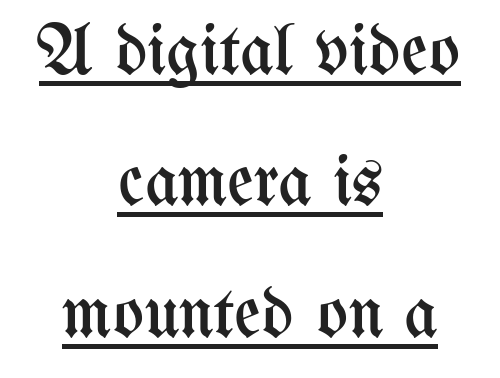
Each stroke keeps to a modest, everyday thickness or less. A centered setting, common on invitations and titles, is used for this passage. Ascenders rise straight up at ninety degrees. Inter-character spacing is left at the font's built-in metrics.
